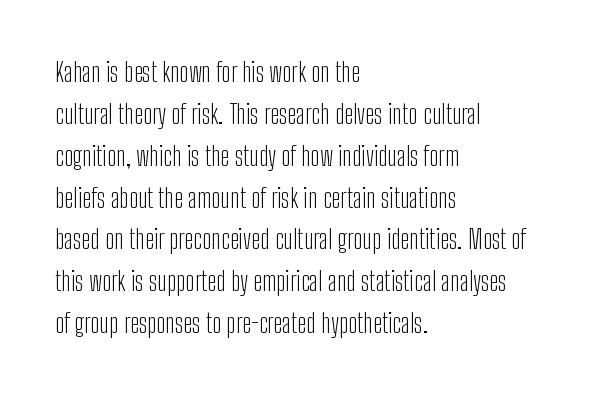
Q: Is the text bold? A: No.
Q: Is the text italic (slanted)? A: No, it is upright.
Q: Is the text underlined? A: No.
Q: How is the paragraph aligned? A: Left-aligned.
Q: Is the spacing between letters normal or unusually wide? A: Normal.
Q: Is the spacing between lines tight, normal or loose? A: Normal.
